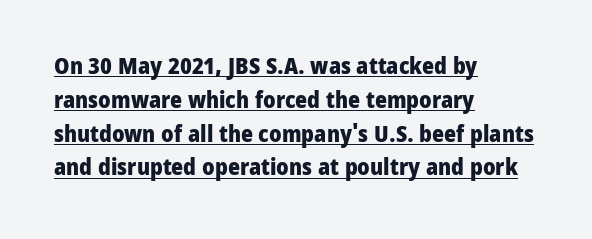
{"italic": "no", "bold": "yes", "underline": "yes", "align": "left", "line_spacing": "normal", "line_spacing_ratio": 1.47, "letter_spacing": "normal", "letter_spacing_em": 0.0, "glyph_px": 23}
